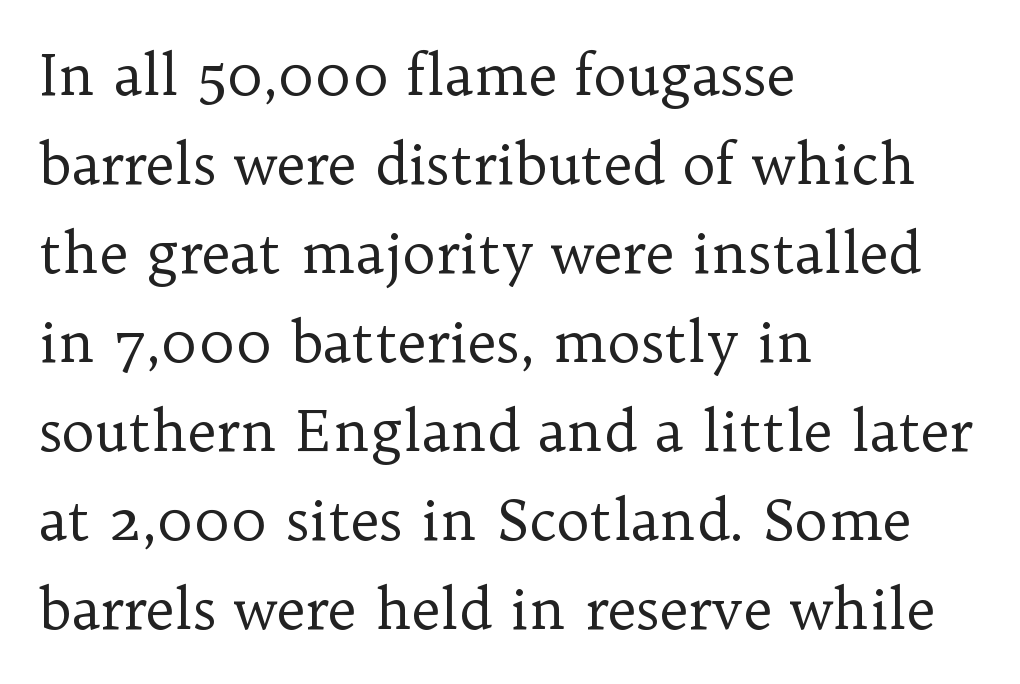
Interline gaps are of average width in this sample. Caption: face not bold, strokes unweighted. Does the lettering tilt? It doesn't — this is upright. Proportional: the letters do not fall into vertical columns. The horizontal fit of the characters is conventional and even.
